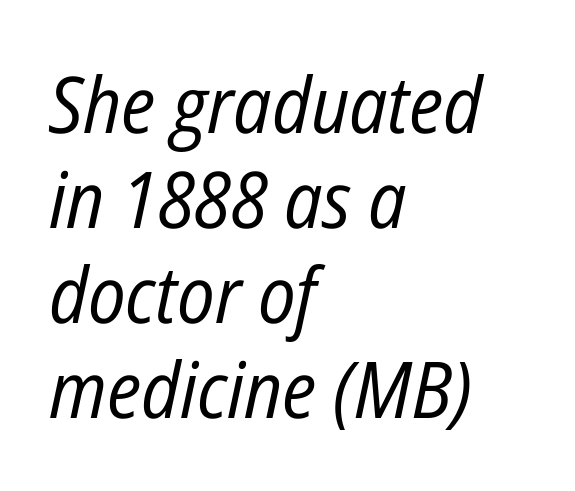
{"italic": "yes", "lean": "right", "slant_degrees": 12, "bold": "no", "weight": "regular", "width": "condensed", "stroke_contrast": "low", "x_height": "medium", "monospaced": "no", "underline": "no", "align": "left", "line_spacing_ratio": 1.22, "letter_spacing": "normal", "letter_spacing_em": 0.0, "glyph_px": 78}
